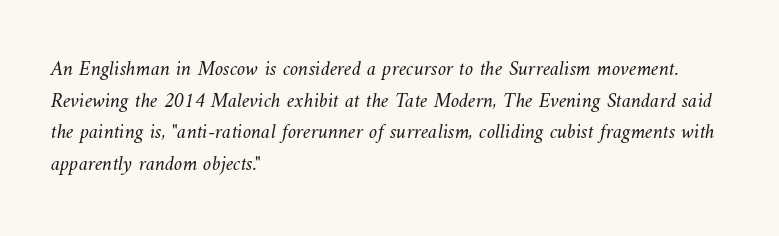
{"bold": "no", "underline": "no", "align": "left", "line_spacing": "normal", "line_spacing_ratio": 1.51, "letter_spacing": "normal", "letter_spacing_em": 0.0, "glyph_px": 21}
